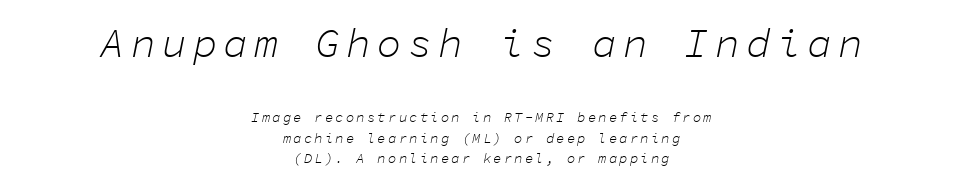
Is this a fixed-width face? Yes — each glyph sits in an identical cell. In terms of leading, this rendering sits right in the middle. The weight tops out at a normal text grade. Letters rest on an invisible, unmarked baseline. The rendering shrinks the type as you move from the upper chunk to the lower. Emphasis-style slanted type is in use.
